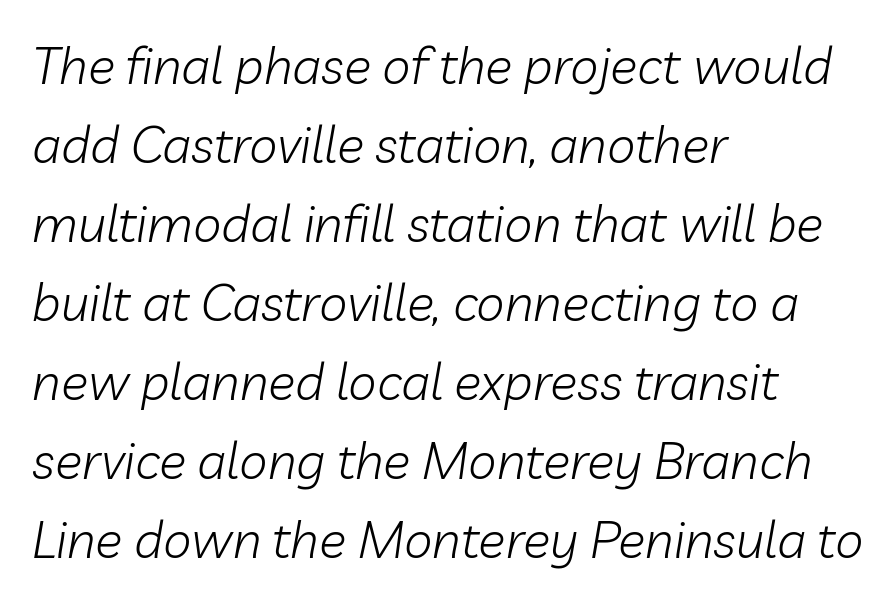
Q: Is the text bold? A: No.
Q: Is the text italic (slanted)? A: Yes, it leans right by about 10 degrees.
Q: Is the text underlined? A: No.
Q: How is the paragraph aligned? A: Left-aligned.
Q: Is the spacing between letters normal or unusually wide? A: Normal.
Q: Is the spacing between lines tight, normal or loose? A: Normal.
Q: Width (condensed, normal, or wide)? A: Normal.
Q: Stroke contrast? A: Low.
Q: x-height? A: Medium.
Q: Monospaced? A: No.
